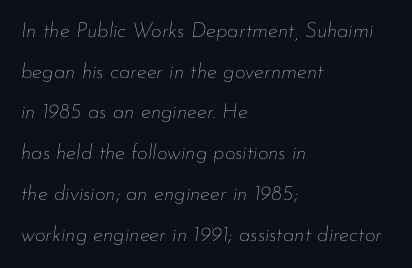
Q: Is the text bold? A: No.
Q: Is the text italic (slanted)? A: Yes, it leans right by about 7 degrees.
Q: Is the text underlined? A: No.
Q: How is the paragraph aligned? A: Left-aligned.
Q: Is the spacing between letters normal or unusually wide? A: Normal.
Q: Is the spacing between lines tight, normal or loose? A: Loose.
